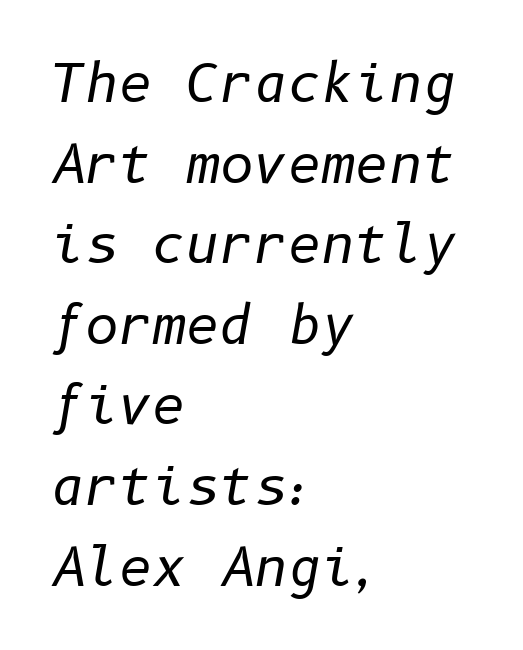
Line starts are locked; line ends wander. The words here are not underlined. How are the letters spaced? Ordinarily, with no added tracking. Ink coverage per letter is moderate at most.
